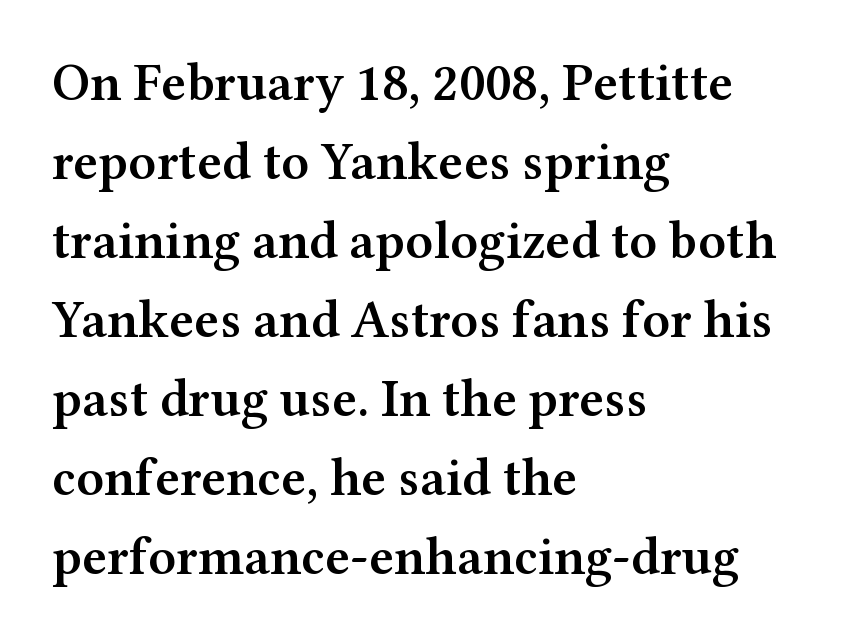
The image shows 53 px semibold, wide serif type, upright; set left-aligned, normal line spacing (1.49x), normal letter spacing, not underlined; medium stroke contrast and a medium x-height.
